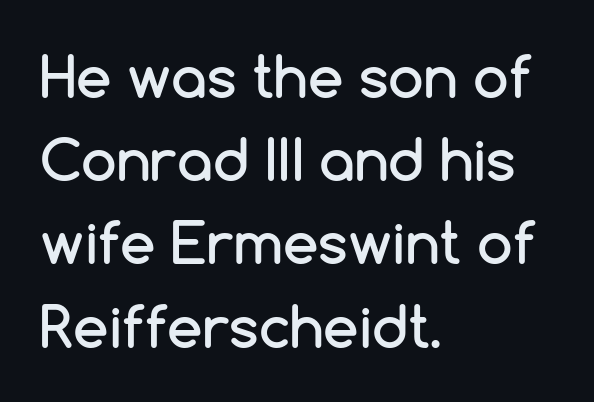
The image shows 57 px sans-serif type, upright; set left-aligned, normal line spacing (1.46x), normal letter spacing, not underlined; low stroke contrast and a medium x-height.
